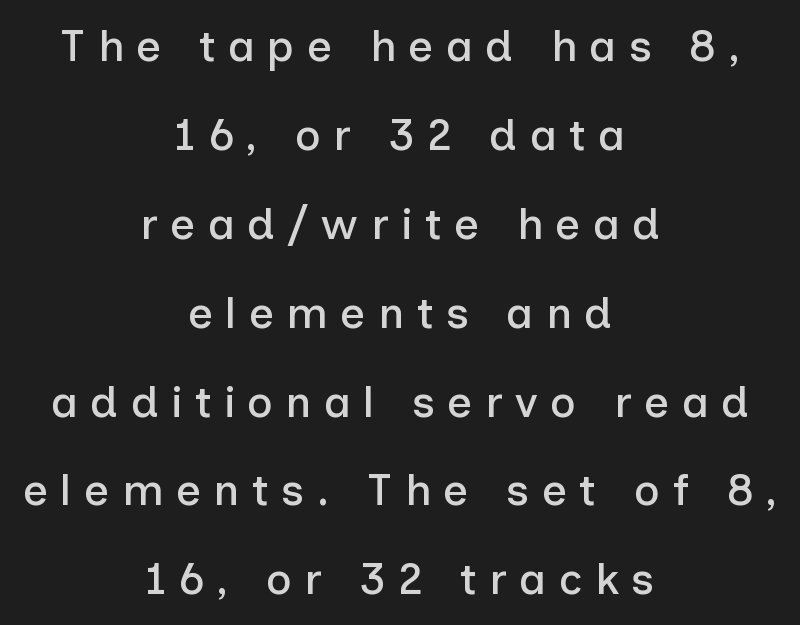
Q: Is the text italic (slanted)? A: No, it is upright.
Q: Is the typeface a serif or a sans-serif typeface? A: Sans-serif.
Q: Is the text underlined? A: No.
Q: How is the paragraph aligned? A: Centered.
Q: Is the spacing between letters normal or unusually wide? A: Unusually wide.
Q: Is the spacing between lines tight, normal or loose? A: Loose.
Q: Width (condensed, normal, or wide)? A: Normal.
Q: Stroke contrast? A: Low.
Q: x-height? A: Medium.
Q: Monospaced? A: No.
